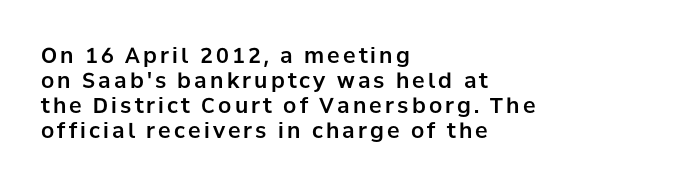
The image shows 21 px text type, upright; set left-aligned, line spacing 1.19x, not underlined.
